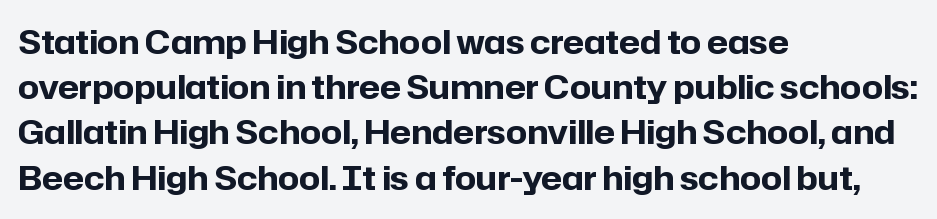
The image shows 33 px bold sans-serif type, upright; set left-aligned, normal line spacing (1.37x), normal letter spacing, not underlined; low stroke contrast and a medium x-height.
